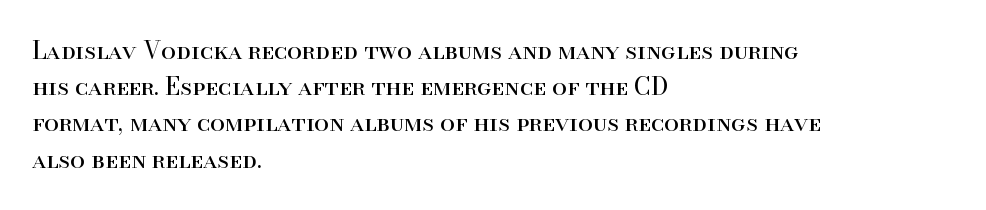
Q: Is the text bold? A: No.
Q: Is the text italic (slanted)? A: No, it is upright.
Q: Is the text underlined? A: No.
Q: How is the paragraph aligned? A: Left-aligned.
Q: Is the spacing between letters normal or unusually wide? A: Normal.
Q: Is the spacing between lines tight, normal or loose? A: Normal.
